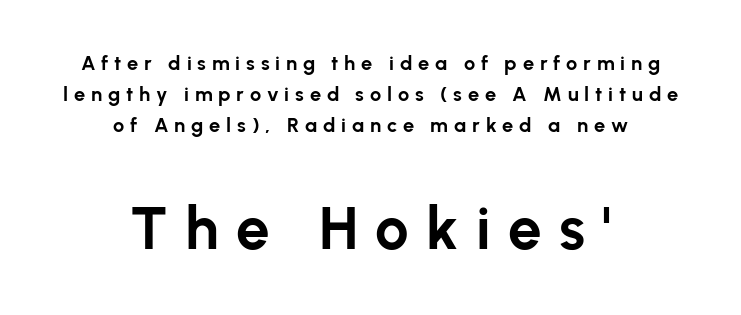
Q: Is the text bold? A: Yes.
Q: Is the text italic (slanted)? A: No, it is upright.
Q: Is the typeface a serif or a sans-serif typeface? A: Sans-serif.
Q: Is the text underlined? A: No.
Q: How is the paragraph aligned? A: Centered.
Q: Is the spacing between letters normal or unusually wide? A: Unusually wide.
Q: Is the spacing between lines tight, normal or loose? A: Normal.
Q: Which block of text is set in a larger size, the first (top) or the second (bottom)? A: The second (bottom) one.
Q: Width (condensed, normal, or wide)? A: Normal.
Q: Stroke contrast? A: Low.
Q: x-height? A: Medium.
Q: Monospaced? A: No.
